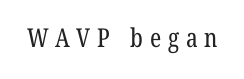
Q: Is the text bold? A: No.
Q: Is the text underlined? A: No.
Q: Is the spacing between letters normal or unusually wide? A: Unusually wide.
